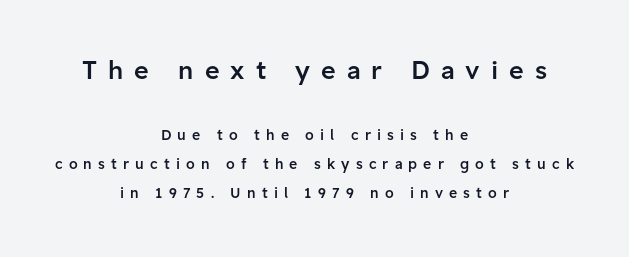
The image shows 25 px text type, upright; set centered, loose line spacing (2.08x), unusually wide letter spacing (+0.44 em), not underlined; the first (top) block is 1.79x larger.
